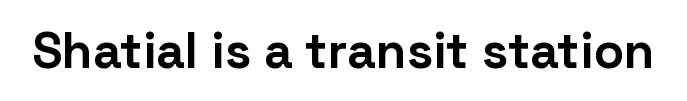
The image shows 50 px bold sans-serif type, upright; set normal letter spacing, not underlined; low stroke contrast and a medium x-height.
